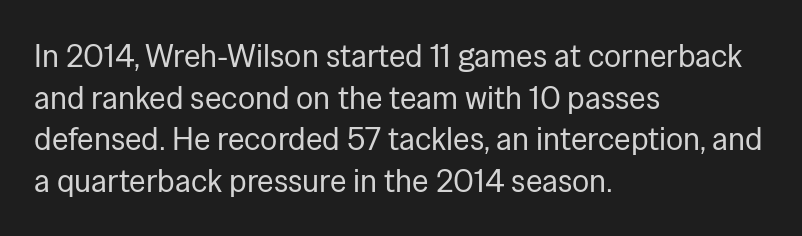
Look at the bottom of the vertical strokes: they stop flat, with no serifs. Proportional: the letters do not fall into vertical columns. Bare-footed words on every line. The lines in this sample share a left origin and differ only in where they stop. Weight: regular or lighter. This is roman type, the default non-slanted kind.
